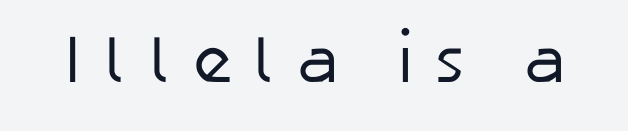
The image shows 67 px regular-weight sans-serif type, upright; set unusually wide letter spacing (+0.31 em), not underlined; low stroke contrast and a medium x-height.
